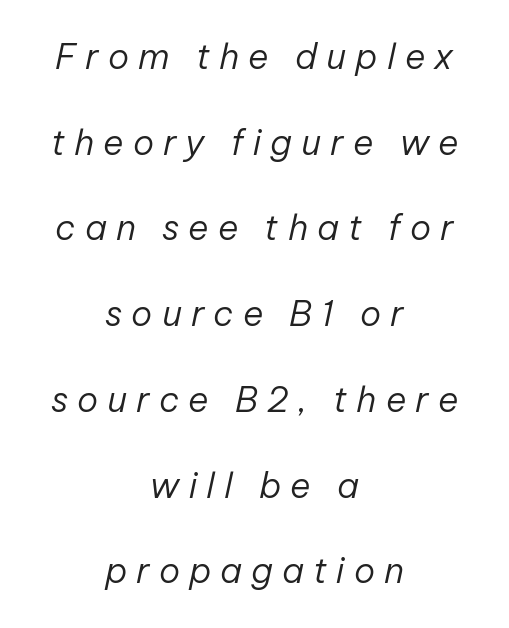
Q: Is the text bold? A: No.
Q: Is the text italic (slanted)? A: Yes, it leans right by about 12 degrees.
Q: Is the text underlined? A: No.
Q: How is the paragraph aligned? A: Centered.
Q: Is the spacing between letters normal or unusually wide? A: Unusually wide.
Q: Is the spacing between lines tight, normal or loose? A: Loose.
Q: Width (condensed, normal, or wide)? A: Normal.
Q: Stroke contrast? A: Low.
Q: x-height? A: Medium.
Q: Monospaced? A: No.
